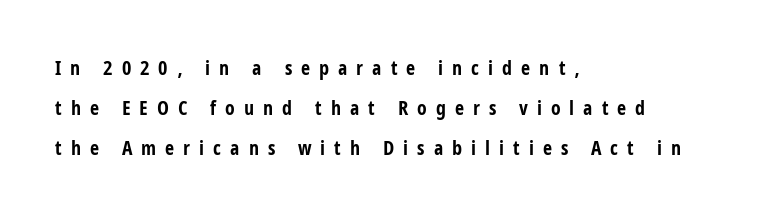
{"italic": "no", "bold": "yes", "underline": "no", "align": "left", "line_spacing": "loose", "line_spacing_ratio": 2.0, "letter_spacing": "wide", "letter_spacing_em": 0.45, "glyph_px": 20}
